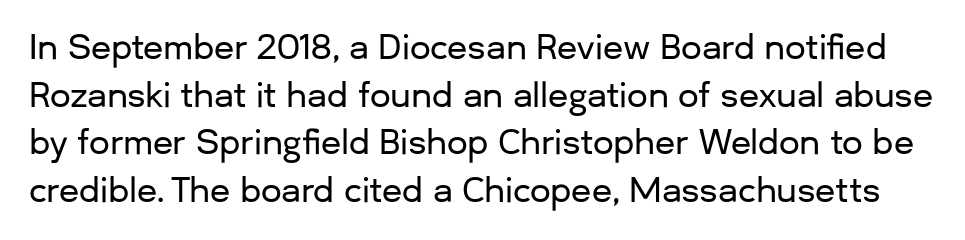
The image shows 33 px sans-serif type, upright; set normal line spacing (1.44x), normal letter spacing, not underlined; low stroke contrast and a medium x-height.
